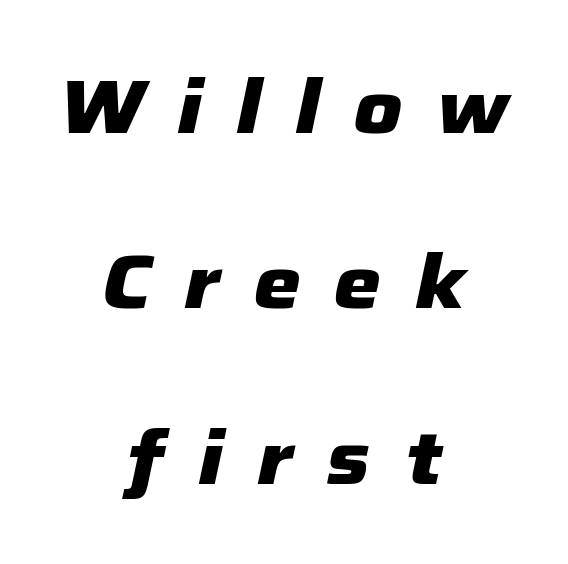
Q: Is the text bold? A: Yes.
Q: Is the text italic (slanted)? A: Yes, it leans right by about 12 degrees.
Q: Is the text underlined? A: No.
Q: How is the paragraph aligned? A: Centered.
Q: Is the spacing between letters normal or unusually wide? A: Unusually wide.
Q: Is the spacing between lines tight, normal or loose? A: Loose.
Q: Width (condensed, normal, or wide)? A: Normal.
Q: Stroke contrast? A: Low.
Q: x-height? A: Medium.
Q: Monospaced? A: No.
